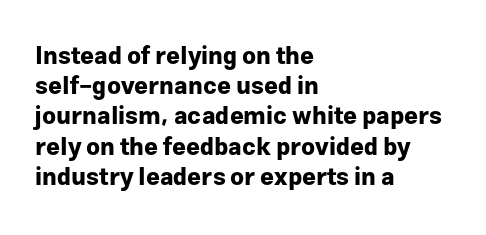
The image shows 24 px bold type, upright; set left-aligned, normal line spacing (1.26x), normal letter spacing, not underlined.
